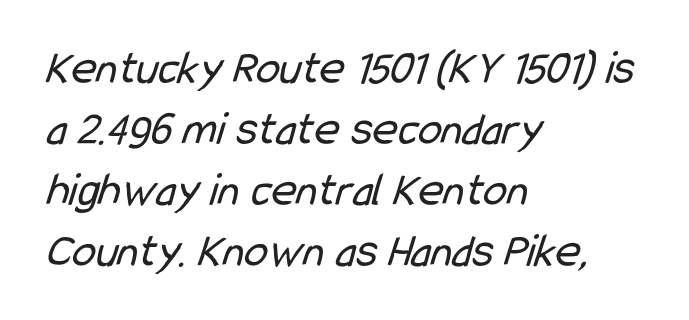
Note: no serifs on the glyphs. Nobody drew a line under any word here. No extra ink here — the face is not bold. Caption: standard tracking, unaltered. If you drew a ruler down the left edge, every line would touch it.
